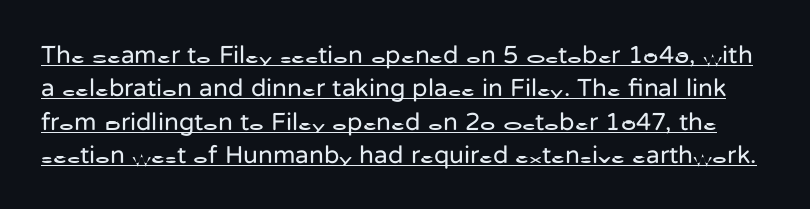
{"italic": "no", "bold": "no", "underline": "yes", "line_spacing": "normal", "line_spacing_ratio": 1.34, "letter_spacing": "normal", "letter_spacing_em": 0.0, "glyph_px": 25}
